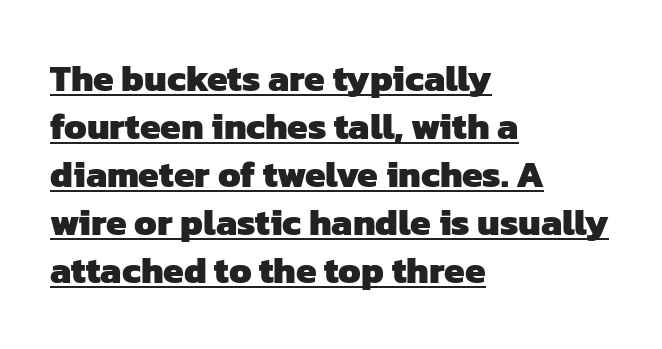
Q: Is the text bold? A: Yes.
Q: Is the typeface a serif or a sans-serif typeface? A: Sans-serif.
Q: Is the text underlined? A: Yes.
Q: How is the paragraph aligned? A: Left-aligned.
Q: Is the spacing between letters normal or unusually wide? A: Normal.
Q: Is the spacing between lines tight, normal or loose? A: Normal.
Q: Width (condensed, normal, or wide)? A: Normal.
Q: Stroke contrast? A: Low.
Q: x-height? A: Medium.
Q: Monospaced? A: No.
